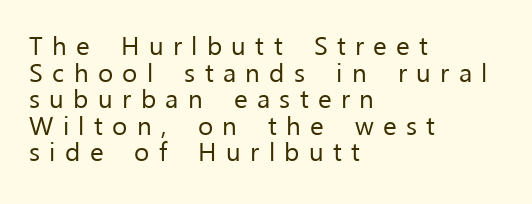
The image shows 26 px text type, upright; set left-aligned, tight line spacing (1.02x), unusually wide letter spacing (+0.36 em), not underlined.
